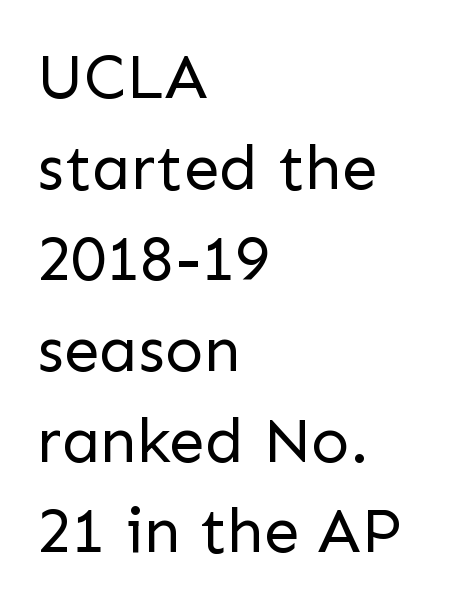
{"serif": "no", "italic": "no", "bold": "no", "weight": "regular", "width": "normal", "stroke_contrast": "low", "x_height": "medium", "monospaced": "no", "underline": "no", "align": "left", "line_spacing": "normal", "line_spacing_ratio": 1.42, "letter_spacing": "normal", "letter_spacing_em": 0.0, "glyph_px": 64}
